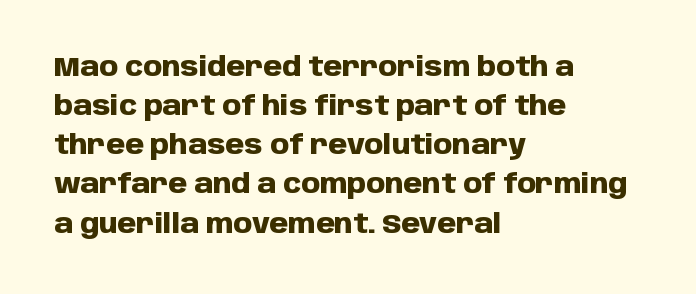
Q: Is the text bold? A: Yes.
Q: Is the text italic (slanted)? A: No, it is upright.
Q: Is the text underlined? A: No.
Q: How is the paragraph aligned? A: Left-aligned.
Q: Is the spacing between letters normal or unusually wide? A: Normal.
Q: Is the spacing between lines tight, normal or loose? A: Normal.
